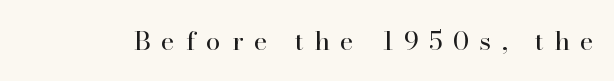
Q: Is the text bold? A: No.
Q: Is the text italic (slanted)? A: No, it is upright.
Q: Is the text underlined? A: No.
Q: Is the spacing between letters normal or unusually wide? A: Unusually wide.
